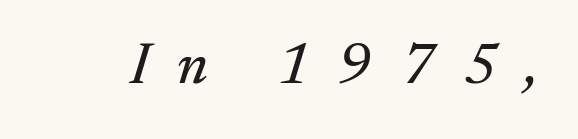
{"serif": "yes", "italic": "yes", "lean": "right", "slant_degrees": 17, "width": "normal", "stroke_contrast": "medium", "x_height": "small", "monospaced": "no", "underline": "no", "letter_spacing": "wide", "letter_spacing_em": 0.48, "glyph_px": 58}
